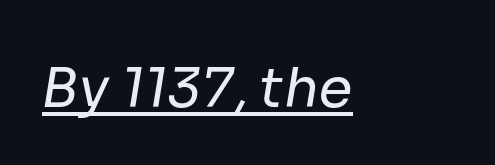
Here the glyphs are tracked normally, forming tight word shapes. The face used here appears with an underline applied. No feet cap the strokes, marking this as sans-serif type. Heaviness? Minimal to ordinary, like unemphasized prose. Is this a fixed-width face? No — the glyphs have proportional, varying widths.
